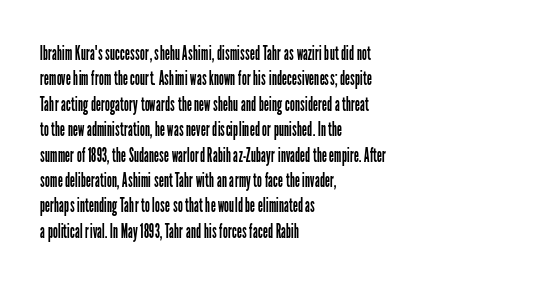
{"italic": "no", "bold": "no", "underline": "no", "align": "left", "line_spacing": "normal", "line_spacing_ratio": 1.27, "letter_spacing": "normal", "letter_spacing_em": 0.0, "glyph_px": 20}
